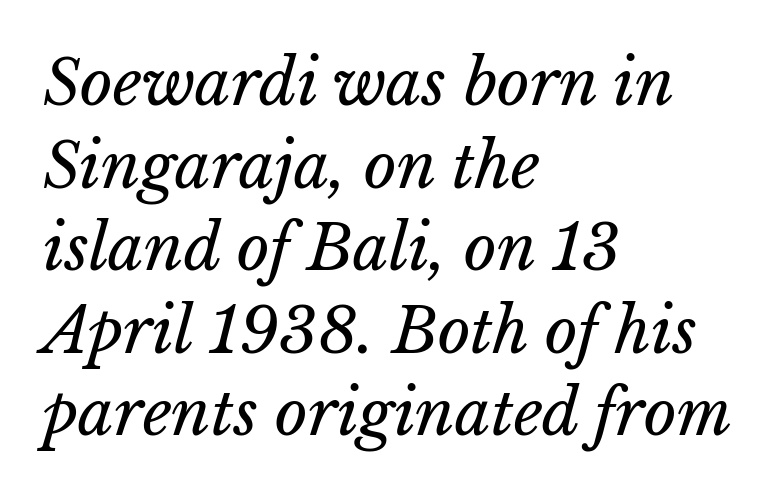
The compositor pushed each line to the left boundary. The rendering uses natural spacing where letterforms have individual widths. Counters stay open thanks to moderate or lighter strokes. Quick note: italic.
